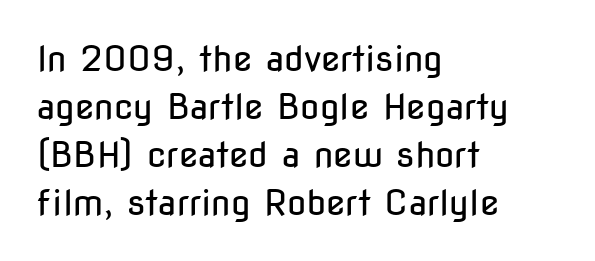
Q: Is the text bold? A: No.
Q: Is the text italic (slanted)? A: No, it is upright.
Q: Is the typeface a serif or a sans-serif typeface? A: Sans-serif.
Q: Is the text underlined? A: No.
Q: How is the paragraph aligned? A: Left-aligned.
Q: Is the spacing between letters normal or unusually wide? A: Normal.
Q: Is the spacing between lines tight, normal or loose? A: Normal.
Q: Width (condensed, normal, or wide)? A: Condensed.
Q: Stroke contrast? A: Low.
Q: x-height? A: Medium.
Q: Monospaced? A: No.
